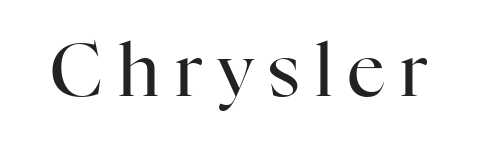
No heavy texture on the line: the type isn't bold. A serif font was chosen for this passage. Each letter keeps its own natural width here, so spacing adapts to shape. The tracking jumps out immediately: characters are airy and widely separated. Italic: no, the glyphs are upright roman.
